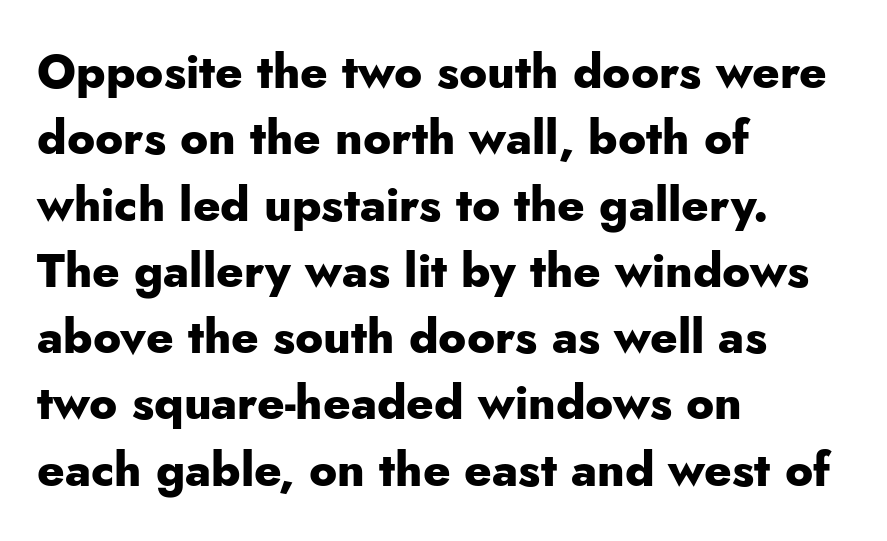
Q: Is the text bold? A: Yes.
Q: Is the text italic (slanted)? A: No, it is upright.
Q: Is the typeface a serif or a sans-serif typeface? A: Sans-serif.
Q: Is the text underlined? A: No.
Q: How is the paragraph aligned? A: Left-aligned.
Q: Is the spacing between letters normal or unusually wide? A: Normal.
Q: Is the spacing between lines tight, normal or loose? A: Normal.
Q: Width (condensed, normal, or wide)? A: Normal.
Q: Stroke contrast? A: Low.
Q: x-height? A: Small.
Q: Monospaced? A: No.
